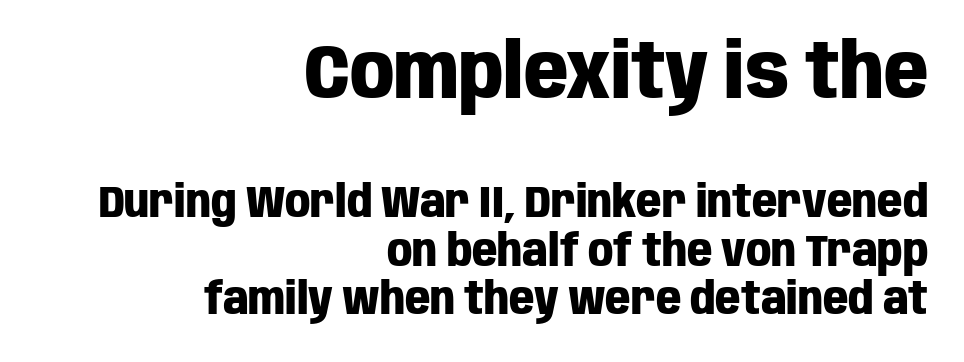
The image shows 77 px heavy, condensed sans-serif type, upright; set right-aligned, tight line spacing (1.1x), normal letter spacing, not underlined; the first (top) block is 1.75x larger; low stroke contrast and a large x-height.
